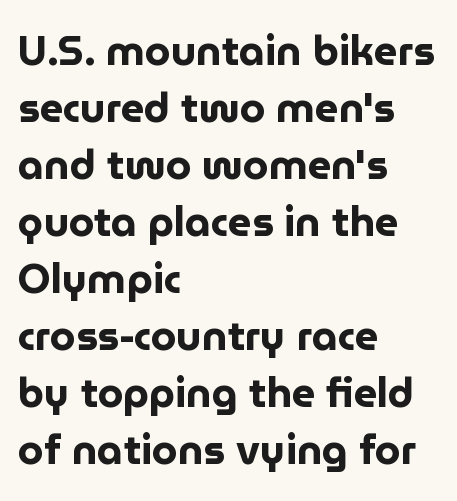
This rendering features lettering with no underline. The characters display no serif detailing; their extremities are plain. Each letter keeps its own natural width here, so spacing adapts to shape. These lines are set flush left with a ragged right edge. Reading down the column, the eye jumps a familiar distance to each next line.
